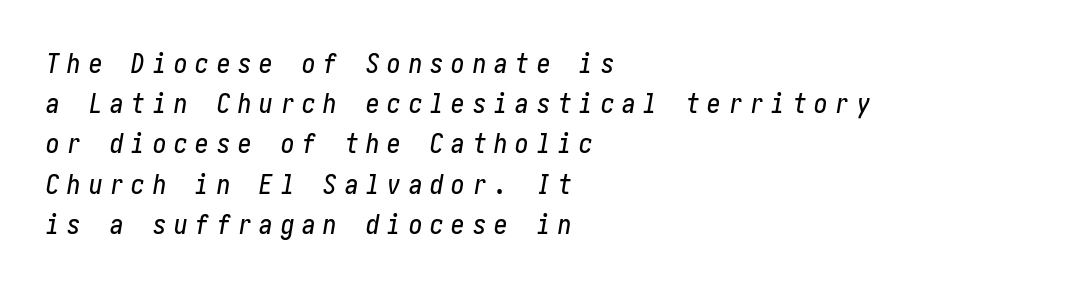
Students, observe: this is what conventionally led text looks like. The zone under the glyphs is completely vacant. This rendering widens character spacing well past its baseline value. The passage is arranged the way most books set body copy — flush left. Would a proofreader flag this as italicized? Yes.
